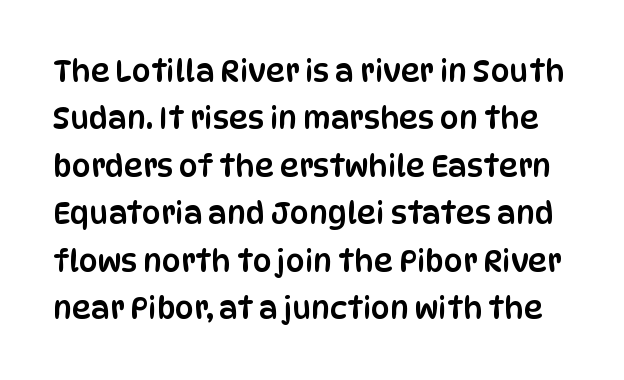
The image shows 30 px condensed sans-serif type, upright; set normal line spacing (1.58x), normal letter spacing, not underlined; low stroke contrast and a large x-height.
